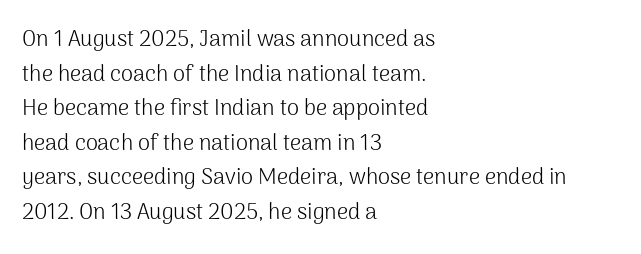
The image shows 22 px text type, upright; set left-aligned, normal line spacing (1.57x), normal letter spacing, not underlined.
